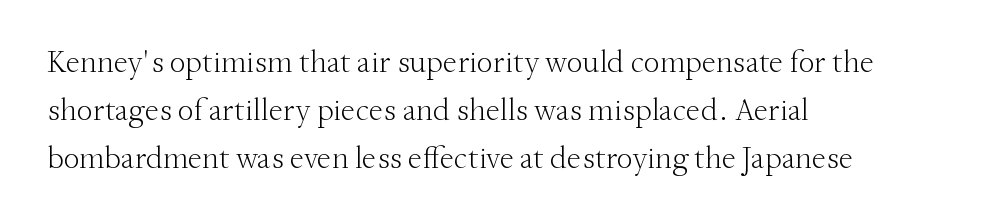
{"serif": "yes", "italic": "no", "bold": "no", "weight": "light", "width": "normal", "stroke_contrast": "medium", "x_height": "small", "monospaced": "no", "underline": "no", "align": "left", "line_spacing": "normal", "line_spacing_ratio": 1.5, "letter_spacing": "normal", "letter_spacing_em": 0.0, "glyph_px": 32}
